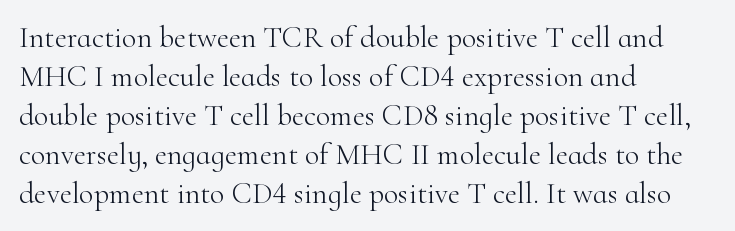
{"serif": "yes", "italic": "no", "bold": "no", "weight": "light", "width": "normal", "stroke_contrast": "high", "x_height": "small", "monospaced": "no", "underline": "no", "align": "left", "line_spacing": "normal", "line_spacing_ratio": 1.3, "letter_spacing": "normal", "letter_spacing_em": 0.0, "glyph_px": 30}
